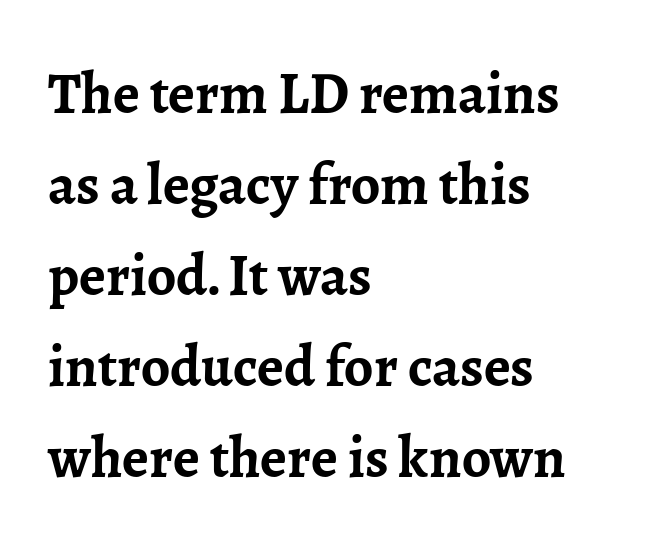
{"serif": "yes", "italic": "no", "bold": "yes", "weight": "semibold", "width": "normal", "stroke_contrast": "low", "x_height": "medium", "monospaced": "no", "underline": "no", "align": "left", "line_spacing": "normal", "line_spacing_ratio": 1.57, "letter_spacing": "normal", "letter_spacing_em": 0.0, "glyph_px": 58}
